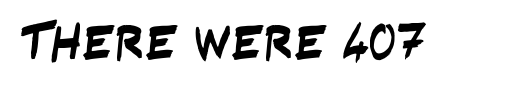
{"serif": "no", "width": "condensed", "stroke_contrast": "low", "x_height": "large", "monospaced": "no", "underline": "no", "letter_spacing": "normal", "letter_spacing_em": 0.0, "glyph_px": 51}
